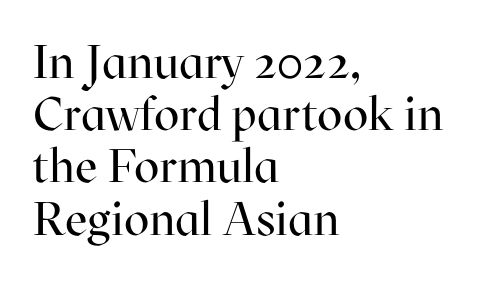
Is the letter spacing exaggerated? No — it looks like the ordinary default. Think of a printed novel: that variable character pitch is what you see here. Which margin do the lines hug? The left one — the right edge is uneven. This is roman type, the default non-slanted kind. Check the space under the baseline: it is left empty.
